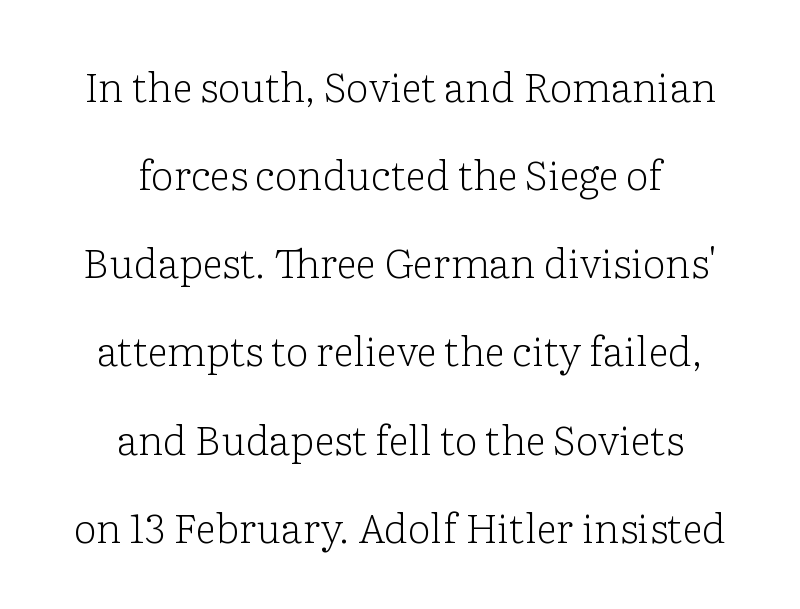
Q: Is the text bold? A: No.
Q: Is the text italic (slanted)? A: No, it is upright.
Q: Is the typeface a serif or a sans-serif typeface? A: Serif.
Q: Is the text underlined? A: No.
Q: How is the paragraph aligned? A: Centered.
Q: Is the spacing between letters normal or unusually wide? A: Normal.
Q: Is the spacing between lines tight, normal or loose? A: Loose.
Q: Width (condensed, normal, or wide)? A: Normal.
Q: Stroke contrast? A: Low.
Q: x-height? A: Medium.
Q: Monospaced? A: No.
